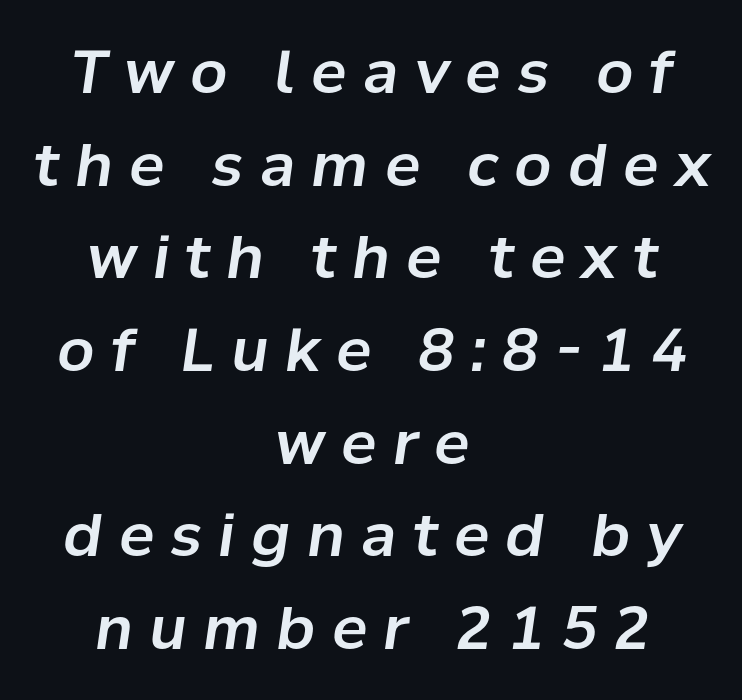
The image shows 59 px text type, italic (leaning right); set centered, normal line spacing (1.57x), unusually wide letter spacing (+0.28 em), not underlined; low stroke contrast and a medium x-height.
